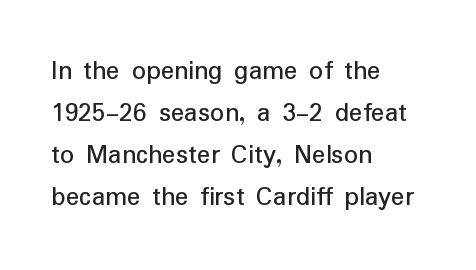
{"serif": "no", "italic": "no", "bold": "no", "weight": "regular", "width": "normal", "stroke_contrast": "low", "x_height": "medium", "monospaced": "no", "underline": "no", "align": "left", "line_spacing": "normal", "line_spacing_ratio": 1.5, "letter_spacing": "normal", "letter_spacing_em": 0.0, "glyph_px": 28}
